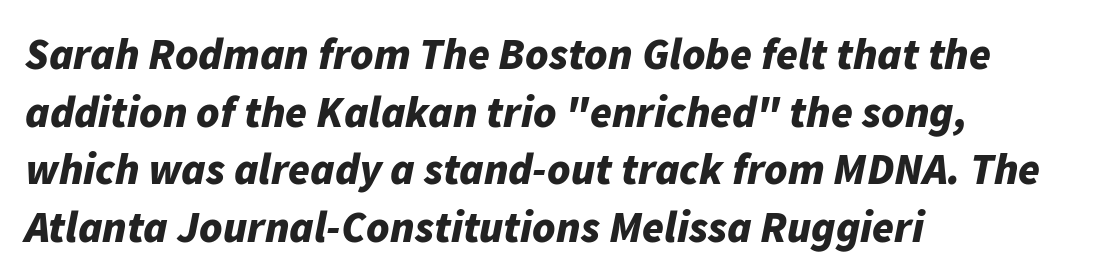
The image shows 44 px bold type, italic (leaning right); set left-aligned, normal line spacing (1.31x), normal letter spacing, not underlined; low stroke contrast and a medium x-height.
